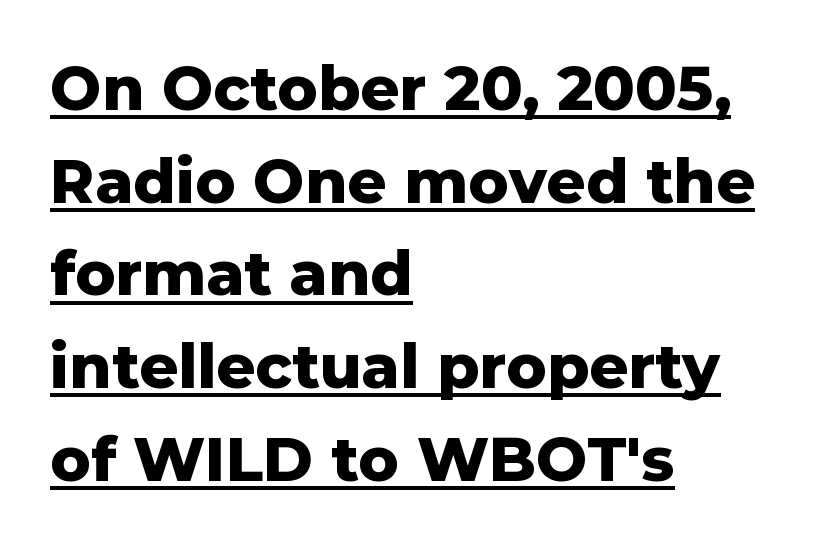
These lines are set flush left with a ragged right edge. These lines carry a lot of weight — the face is fully bold. Notice how a bar underscores the lettering throughout. The type is set solid horizontally, with unmodified tracking. Quick note: not italic, upright. Unlike a traditional serif, this face leaves its strokes unadorned.
